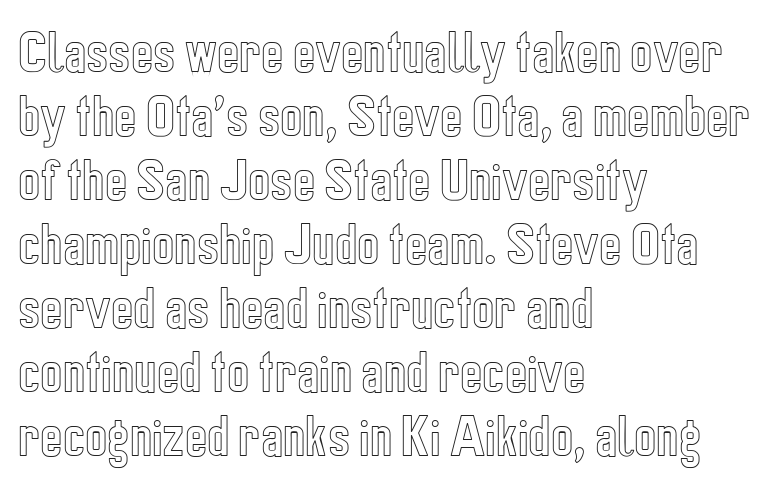
{"italic": "no", "width": "condensed", "x_height": "medium", "monospaced": "no", "underline": "no", "align": "left", "line_spacing": "normal", "line_spacing_ratio": 1.36, "letter_spacing": "normal", "letter_spacing_em": 0.0, "glyph_px": 47}
